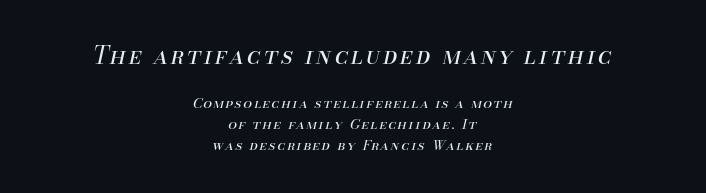
{"italic": "yes", "lean": "right", "slant_degrees": 13, "bold": "no", "underline": "no", "align": "center", "line_spacing": "normal", "line_spacing_ratio": 1.49, "larger_block": "first", "size_ratio": 1.71, "glyph_px": 24}
